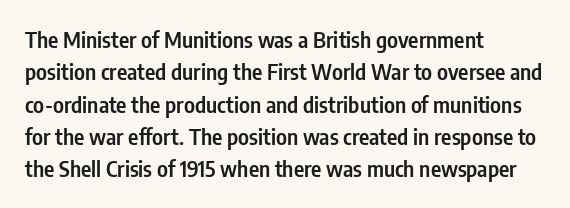
{"italic": "no", "bold": "semi", "underline": "no", "align": "left", "line_spacing": "normal", "line_spacing_ratio": 1.47, "letter_spacing": "normal", "letter_spacing_em": 0.0, "glyph_px": 22}
